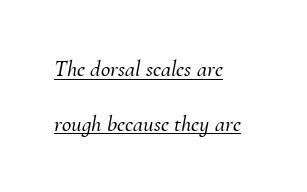
Reading down the block, your eye returns to a fixed left position each line. No extra tracking has been applied to these lines. A rule runs beneath these lines of type. Would a proofreader flag this as italicized? Yes. Successive baselines arrive slowly, with a big drop between each.
